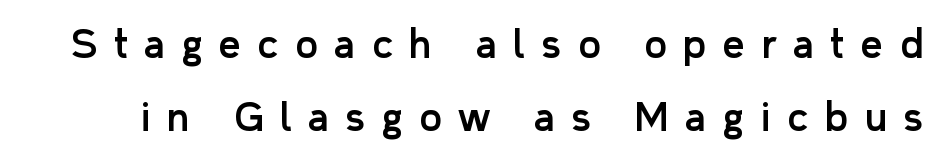
The image shows 38 px sans-serif type, upright; set loose line spacing (1.92x), unusually wide letter spacing (+0.44 em), not underlined; low stroke contrast and a medium x-height.
